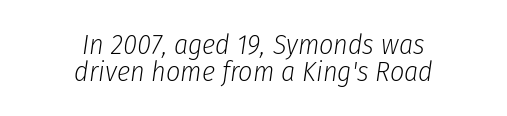
The image shows 28 px light, condensed type, italic (leaning right); set centered, tight line spacing (0.96x), normal letter spacing, not underlined; low stroke contrast and a medium x-height.
